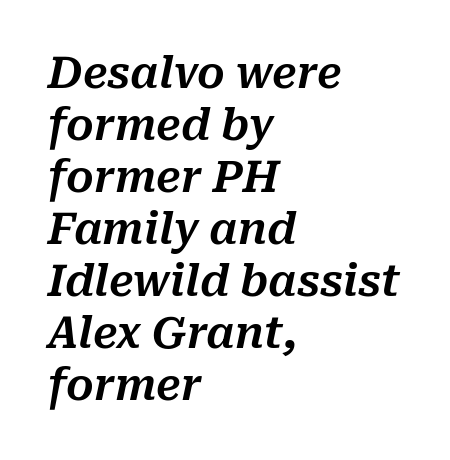
{"italic": "yes", "lean": "right", "slant_degrees": 10, "width": "normal", "stroke_contrast": "medium", "x_height": "medium", "monospaced": "no", "underline": "no", "align": "left", "line_spacing_ratio": 1.21, "letter_spacing": "normal", "letter_spacing_em": 0.0, "glyph_px": 43}
